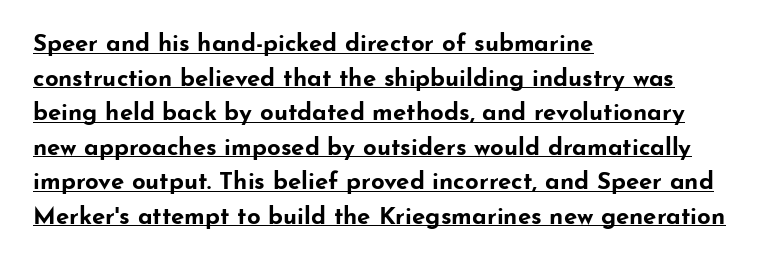
{"italic": "no", "bold": "yes", "underline": "yes", "align": "left", "line_spacing": "normal", "line_spacing_ratio": 1.44, "letter_spacing": "normal", "letter_spacing_em": 0.0, "glyph_px": 24}
